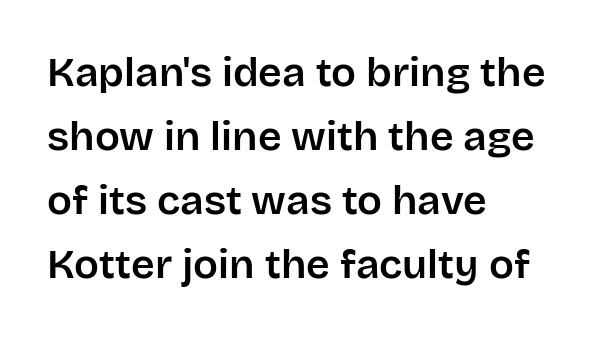
Q: Is the text italic (slanted)? A: No, it is upright.
Q: Is the typeface a serif or a sans-serif typeface? A: Sans-serif.
Q: Is the text underlined? A: No.
Q: How is the paragraph aligned? A: Left-aligned.
Q: Is the spacing between letters normal or unusually wide? A: Normal.
Q: Is the spacing between lines tight, normal or loose? A: Normal.
Q: Width (condensed, normal, or wide)? A: Normal.
Q: Stroke contrast? A: Low.
Q: x-height? A: Large.
Q: Monospaced? A: No.
